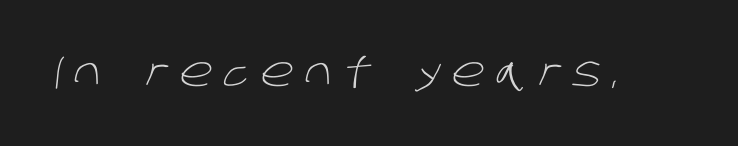
{"serif": "no", "bold": "no", "weight": "light", "width": "normal", "stroke_contrast": "low", "x_height": "large", "monospaced": "no", "underline": "no", "letter_spacing": "wide", "letter_spacing_em": 0.29, "glyph_px": 41}
